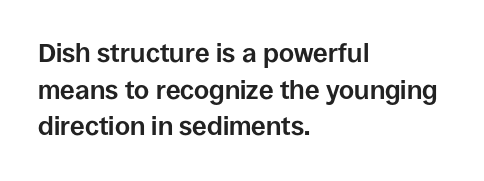
{"italic": "no", "bold": "yes", "underline": "no", "align": "left", "line_spacing": "normal", "line_spacing_ratio": 1.41, "letter_spacing": "normal", "letter_spacing_em": 0.0, "glyph_px": 26}
